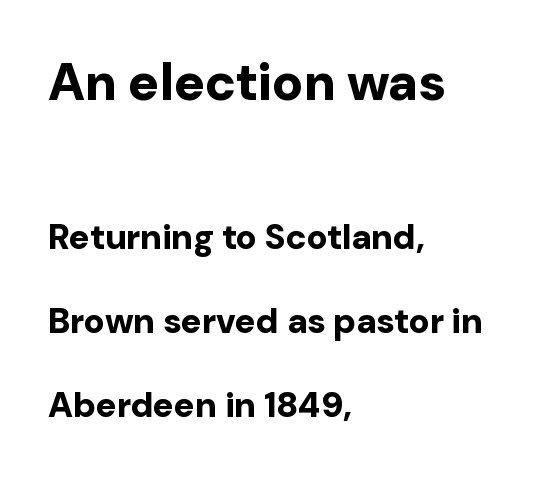
Q: Is the text bold? A: Yes.
Q: Is the text italic (slanted)? A: No, it is upright.
Q: Is the typeface a serif or a sans-serif typeface? A: Sans-serif.
Q: Is the text underlined? A: No.
Q: How is the paragraph aligned? A: Left-aligned.
Q: Is the spacing between letters normal or unusually wide? A: Normal.
Q: Is the spacing between lines tight, normal or loose? A: Loose.
Q: Which block of text is set in a larger size, the first (top) or the second (bottom)? A: The first (top) one.
Q: Width (condensed, normal, or wide)? A: Normal.
Q: Stroke contrast? A: Low.
Q: x-height? A: Medium.
Q: Monospaced? A: No.
